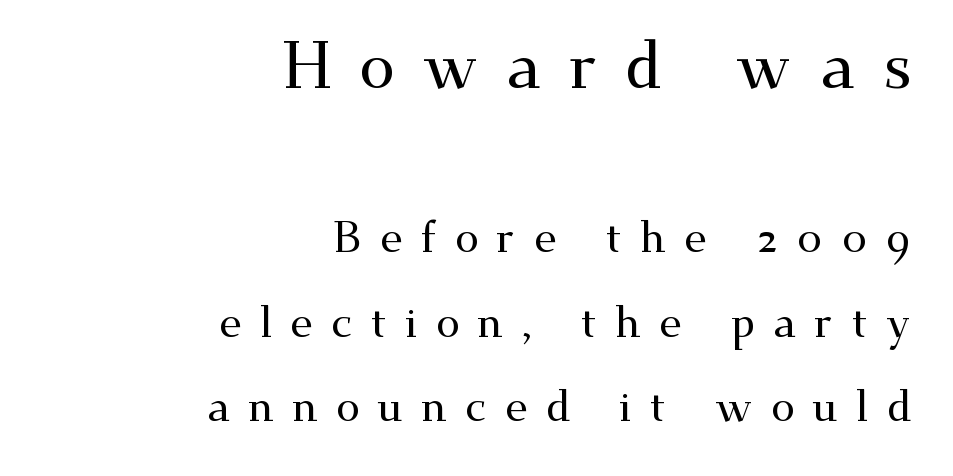
{"serif": "yes", "italic": "no", "width": "wide", "stroke_contrast": "medium", "x_height": "small", "monospaced": "no", "underline": "no", "align": "right", "line_spacing": "loose", "line_spacing_ratio": 1.96, "letter_spacing": "wide", "letter_spacing_em": 0.42, "larger_block": "first", "size_ratio": 1.51, "glyph_px": 65}
